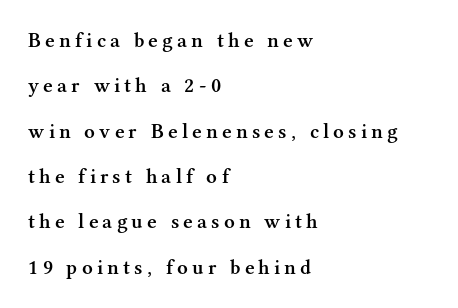
The image shows 21 px text type, upright; set left-aligned, loose line spacing (2.16x), unusually wide letter spacing (+0.2 em), not underlined.
